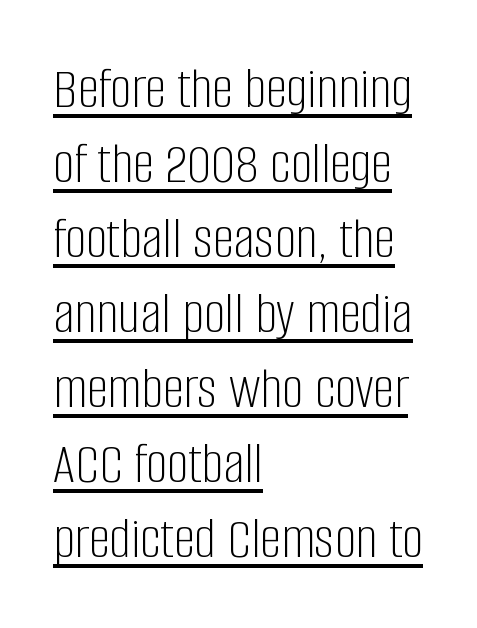
The rendering uses the underline text-decoration. The rendering shows plain stroke endings on the letterforms — a sans-serif design. Italic: no, the glyphs are upright roman. Compared with typical body copy, the letter spacing here is the same. The rendering uses natural spacing where letterforms have individual widths.
